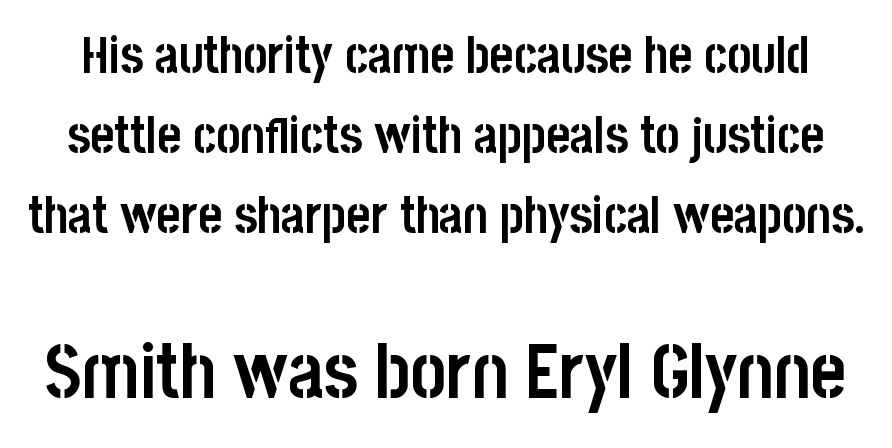
Q: Is the text bold? A: Yes.
Q: Is the text italic (slanted)? A: No, it is upright.
Q: Is the typeface a serif or a sans-serif typeface? A: Sans-serif.
Q: Is the text underlined? A: No.
Q: Is the spacing between letters normal or unusually wide? A: Normal.
Q: Is the spacing between lines tight, normal or loose? A: Normal.
Q: Which block of text is set in a larger size, the first (top) or the second (bottom)? A: The second (bottom) one.
Q: Width (condensed, normal, or wide)? A: Condensed.
Q: Stroke contrast? A: Low.
Q: x-height? A: Large.
Q: Monospaced? A: No.
